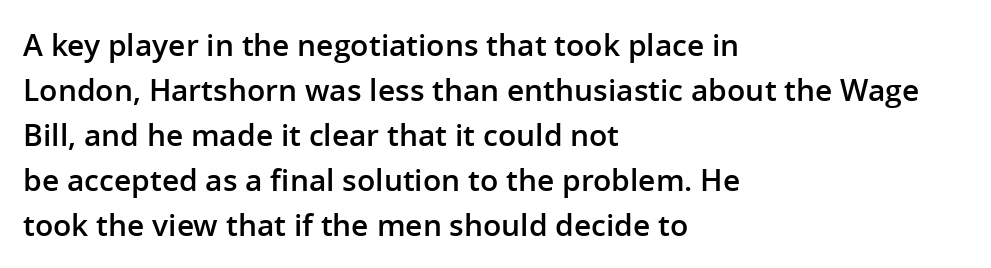
The image shows 30 px semibold sans-serif type, upright; set left-aligned, normal line spacing (1.5x), normal letter spacing, not underlined; low stroke contrast and a medium x-height.
